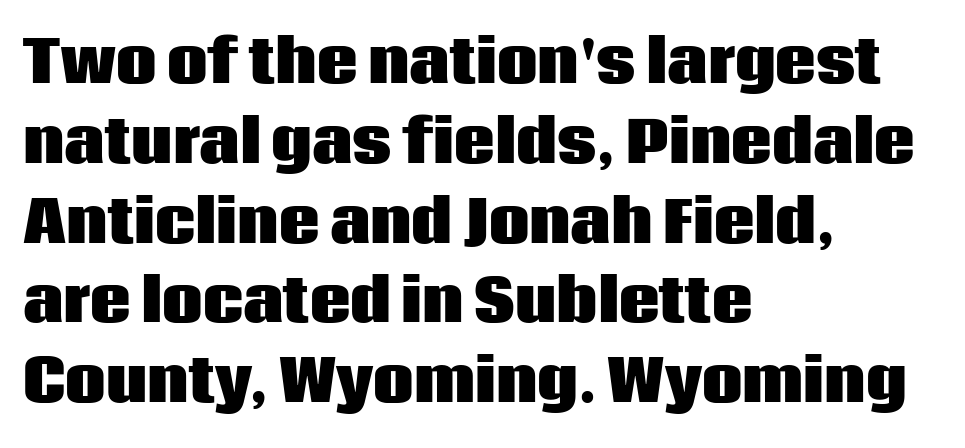
{"serif": "no", "italic": "no", "bold": "yes", "weight": "heavy", "width": "normal", "stroke_contrast": "low", "x_height": "large", "monospaced": "no", "underline": "no", "align": "left", "line_spacing": "normal", "line_spacing_ratio": 1.4, "letter_spacing": "normal", "letter_spacing_em": 0.0, "glyph_px": 57}
